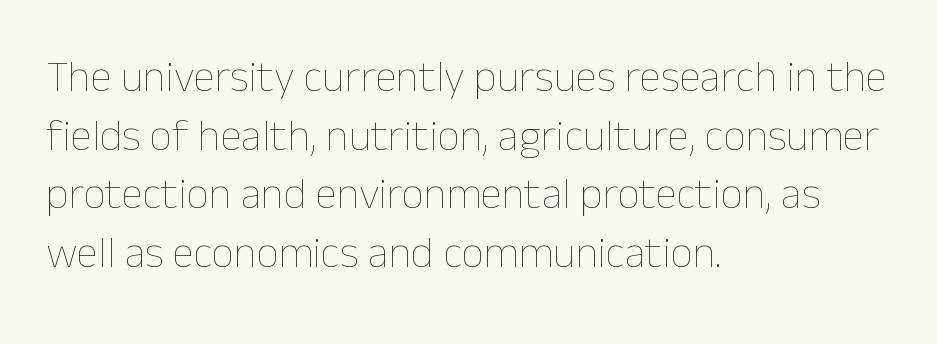
{"italic": "no", "bold": "no", "weight": "thin", "width": "normal", "stroke_contrast": "low", "x_height": "medium", "monospaced": "no", "underline": "no", "align": "left", "line_spacing": "normal", "line_spacing_ratio": 1.33, "letter_spacing": "normal", "letter_spacing_em": 0.0, "glyph_px": 44}
